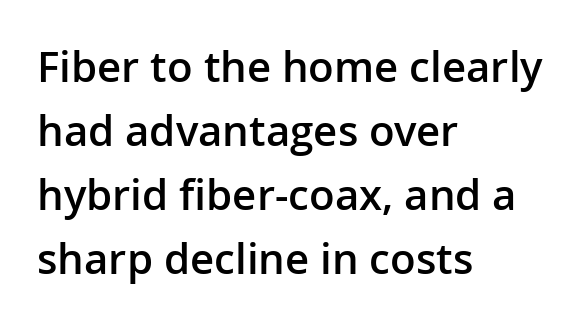
The passage shown stacks its lines at a standard gap. Nope, no serifs anywhere on these letters. Spacing verdict: proportional, widths tailored to each character. Caption: standard tracking, unaltered.
